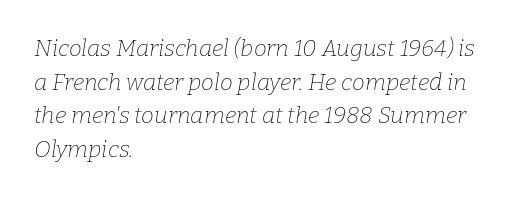
Tracking here is standard; glyphs follow each other at the usual distance. A normal amount of white space separates one row of letters from the next. A typesetter would mark this as italic. The lines are quadded left.
